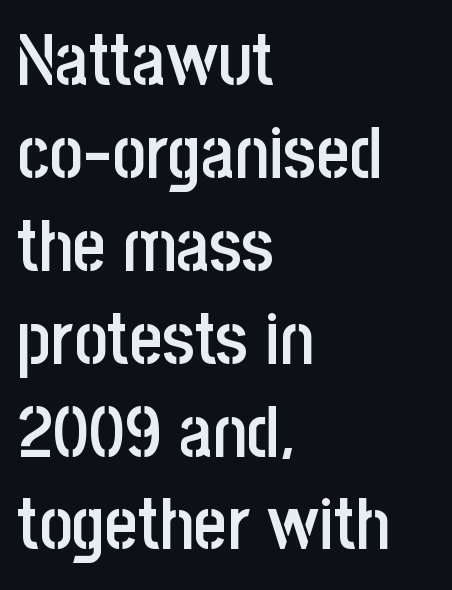
Q: Is the text bold? A: Semi-bold.
Q: Is the text italic (slanted)? A: No, it is upright.
Q: Is the typeface a serif or a sans-serif typeface? A: Sans-serif.
Q: Is the text underlined? A: No.
Q: How is the paragraph aligned? A: Left-aligned.
Q: Is the spacing between letters normal or unusually wide? A: Normal.
Q: Is the spacing between lines tight, normal or loose? A: Normal.
Q: Width (condensed, normal, or wide)? A: Condensed.
Q: Stroke contrast? A: Low.
Q: x-height? A: Large.
Q: Monospaced? A: No.
